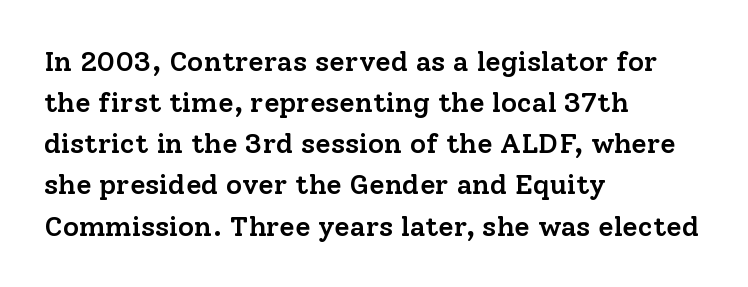
{"serif": "yes", "italic": "no", "bold": "semi", "weight": "semibold", "width": "normal", "stroke_contrast": "low", "x_height": "medium", "monospaced": "no", "underline": "no", "align": "left", "line_spacing": "normal", "line_spacing_ratio": 1.47, "letter_spacing": "normal", "letter_spacing_em": 0.0, "glyph_px": 28}
